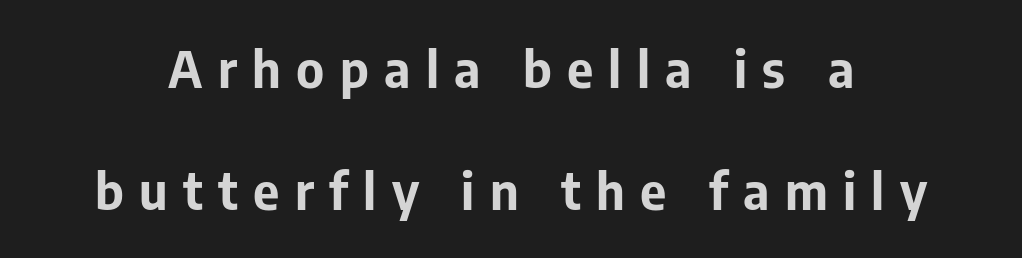
Q: Is the text bold? A: Yes.
Q: Is the text italic (slanted)? A: No, it is upright.
Q: Is the typeface a serif or a sans-serif typeface? A: Sans-serif.
Q: Is the text underlined? A: No.
Q: Is the spacing between letters normal or unusually wide? A: Unusually wide.
Q: Is the spacing between lines tight, normal or loose? A: Loose.
Q: Width (condensed, normal, or wide)? A: Normal.
Q: Stroke contrast? A: Low.
Q: x-height? A: Medium.
Q: Monospaced? A: No.
